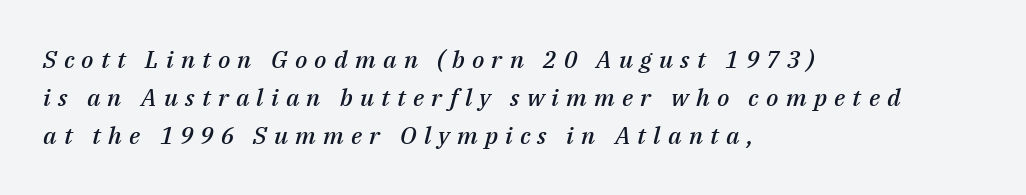
Letters rest on an invisible, unmarked baseline. There is plenty of visible air inserted between adjacent glyphs. The paragraph shown leans on its left margin. The specimen reads as italic at a glance. Firm but not heavy-handed strokes: this text is semibold. The designer left line spacing at the default.
